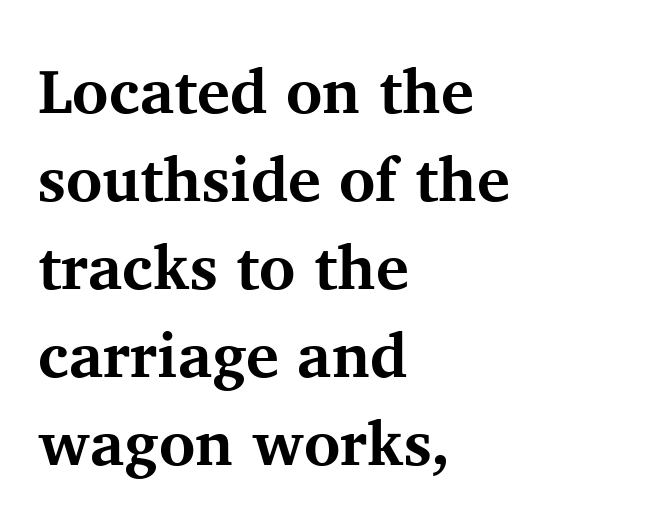
The image shows 62 px bold serif type, upright; set left-aligned, normal line spacing (1.42x), normal letter spacing, not underlined; medium stroke contrast and a medium x-height.
